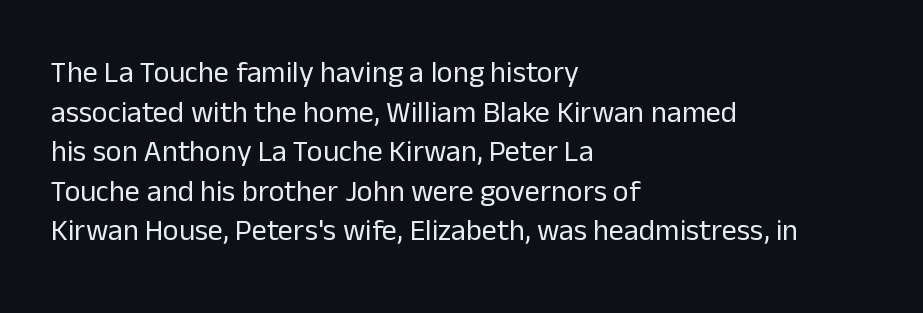
{"serif": "no", "italic": "no", "bold": "no", "weight": "regular", "width": "normal", "stroke_contrast": "low", "x_height": "medium", "monospaced": "no", "underline": "no", "align": "left", "line_spacing": "normal", "line_spacing_ratio": 1.32, "letter_spacing": "normal", "letter_spacing_em": 0.0, "glyph_px": 30}
